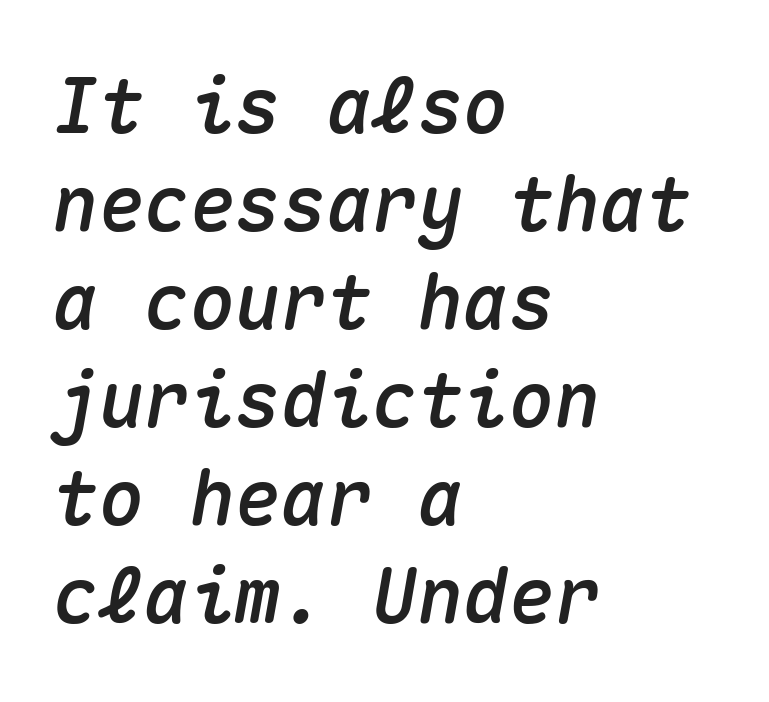
The image shows 76 px text type, italic (leaning right), monospaced; set left-aligned, normal line spacing (1.29x), normal letter spacing, not underlined; medium stroke contrast and a medium x-height.
